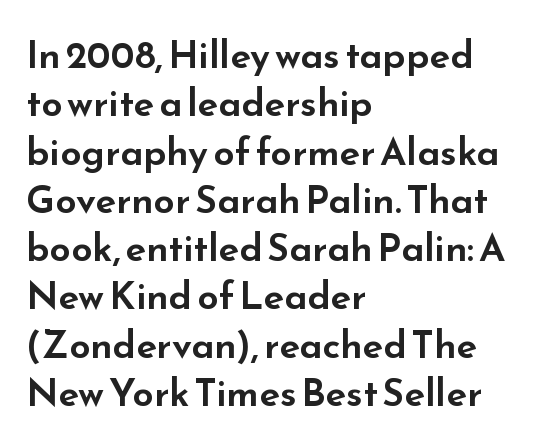
Q: Is the text italic (slanted)? A: No, it is upright.
Q: Is the typeface a serif or a sans-serif typeface? A: Sans-serif.
Q: Is the text underlined? A: No.
Q: How is the paragraph aligned? A: Left-aligned.
Q: Is the spacing between letters normal or unusually wide? A: Normal.
Q: Is the spacing between lines tight, normal or loose? A: Normal.
Q: Width (condensed, normal, or wide)? A: Wide.
Q: Stroke contrast? A: Low.
Q: x-height? A: Small.
Q: Monospaced? A: No.
